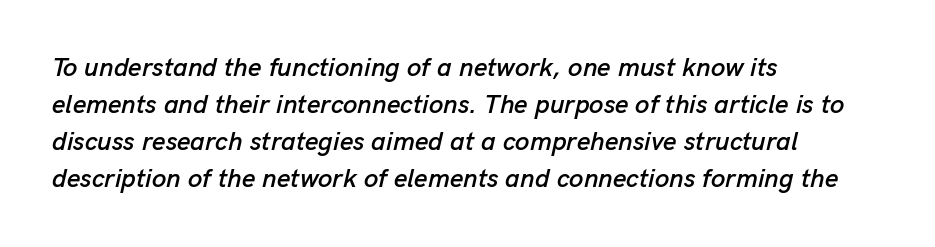
{"italic": "yes", "lean": "right", "slant_degrees": 13, "underline": "no", "align": "left", "line_spacing": "normal", "line_spacing_ratio": 1.42, "letter_spacing": "normal", "letter_spacing_em": 0.0, "glyph_px": 26}
